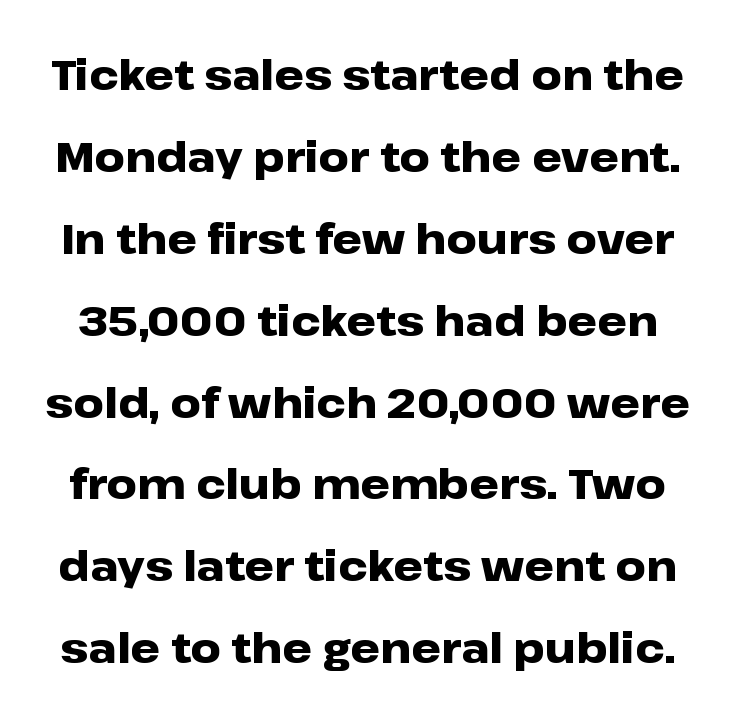
Vertical strokes here are truly vertical. How heavy is the stroke? Heavy — this is a bold. Widely set lines give the paragraph a tall, airy silhouette. The string is rendered with underlining switched off. Character widths vary here, with narrow letters taking less room than wide ones. The text was rendered using a sans face with plain stroke endings.
